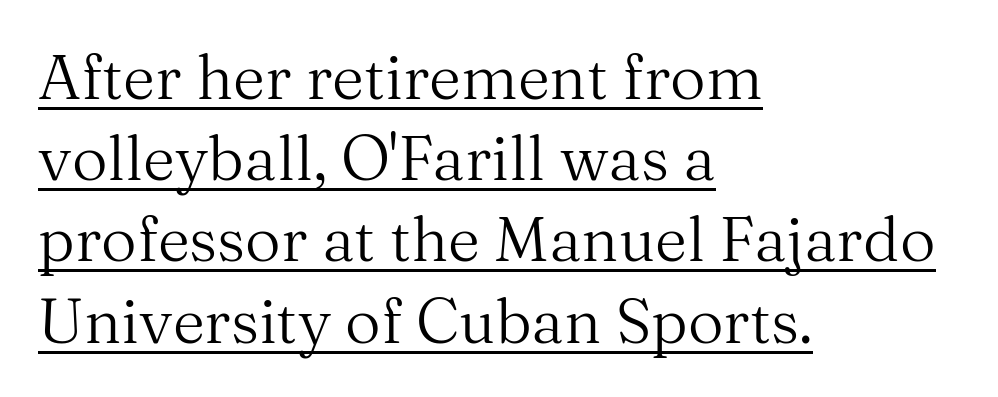
{"serif": "yes", "italic": "no", "bold": "no", "weight": "regular", "width": "normal", "stroke_contrast": "medium", "x_height": "medium", "monospaced": "no", "underline": "yes", "align": "left", "line_spacing": "normal", "line_spacing_ratio": 1.31, "letter_spacing": "normal", "letter_spacing_em": 0.0, "glyph_px": 62}
